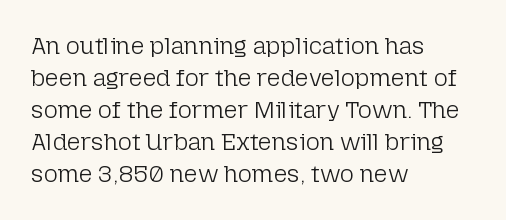
Q: Is the text bold? A: No.
Q: Is the text italic (slanted)? A: No, it is upright.
Q: Is the text underlined? A: No.
Q: How is the paragraph aligned? A: Left-aligned.
Q: Is the spacing between letters normal or unusually wide? A: Normal.
Q: Is the spacing between lines tight, normal or loose? A: Normal.
